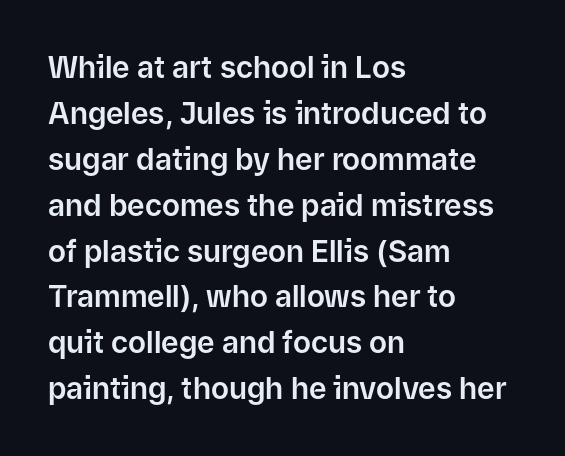
Casual observation: everything's shoved over to the left. Whoever set this chose a conventional vertical rhythm. Unlike italic type, these characters show no tilt at all. Compared with typical body copy, the letter spacing here is the same. The baseline area is clear. Regarding serifs, this sample does without them.
